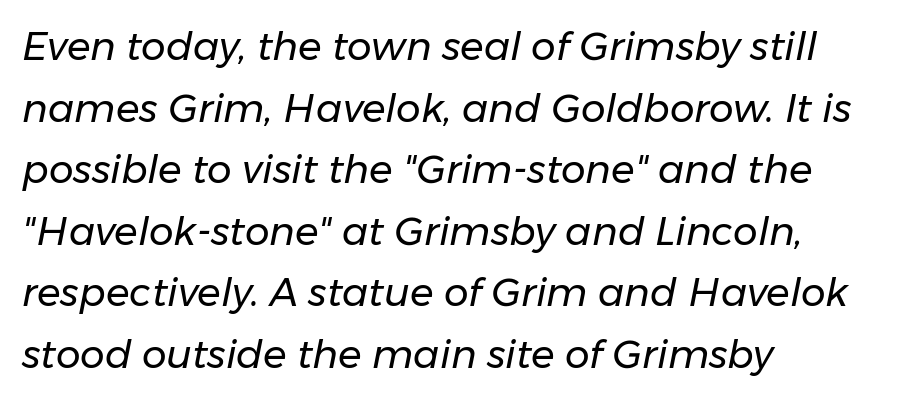
The image shows 39 px regular-weight type, italic (leaning right); set left-aligned, normal line spacing (1.58x), normal letter spacing, not underlined; low stroke contrast and a medium x-height.
